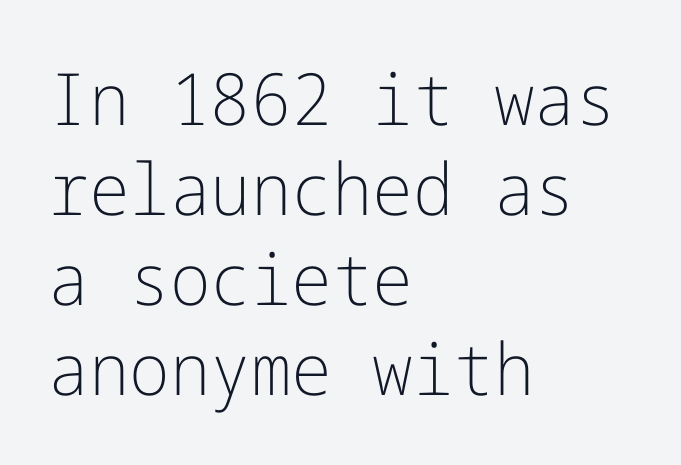
The lettering stays uniformly vertical, giving the passage a roman look. The weight would be labelled regular, book, light, or lighter still. Examine the stroke ends and you'll find no serifs. Normally led — the rows are evenly, conventionally spaced. How are the letters spaced? Ordinarily, with no added tracking. The rendering anchors every line to the left-hand side.
